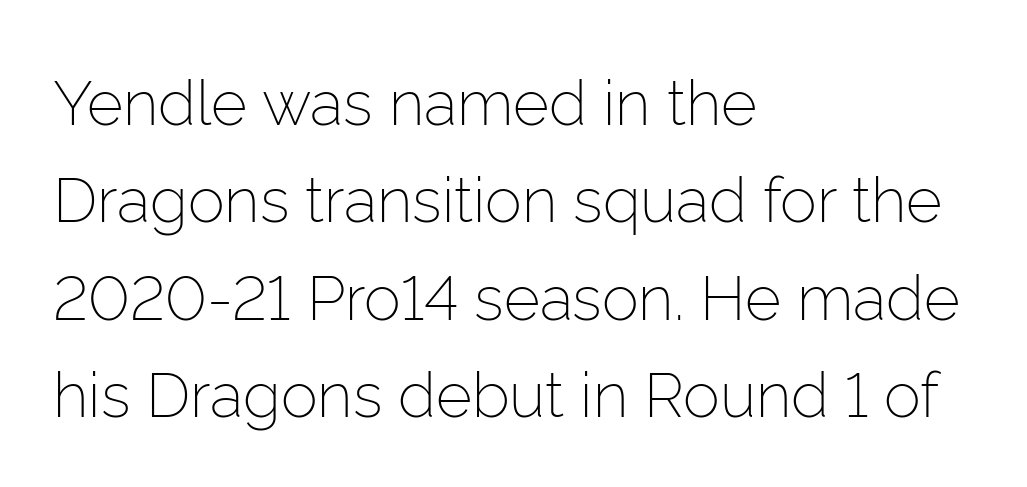
Note the varied advance widths — an 'i' is clearly narrower than an 'm'. Horizontally, the lines are justified to the leading edge only. No feet cap the strokes, marking this as sans-serif type. Heft: none added — not bold.
